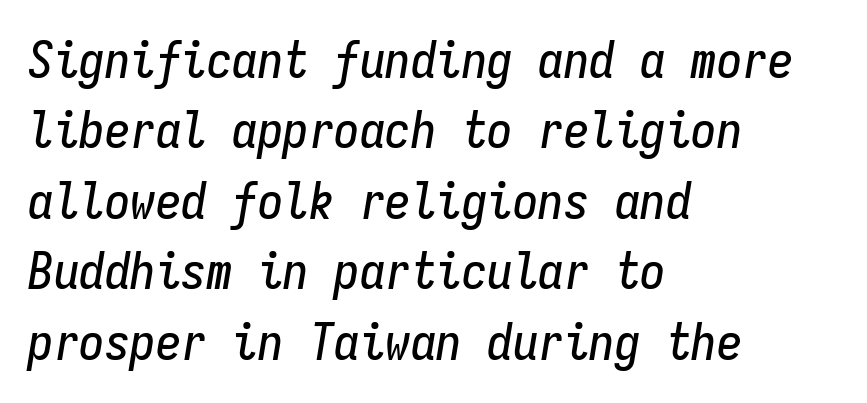
The image shows 51 px condensed type, italic (leaning right), monospaced; set left-aligned, normal line spacing (1.38x), normal letter spacing, not underlined; low stroke contrast and a medium x-height.
